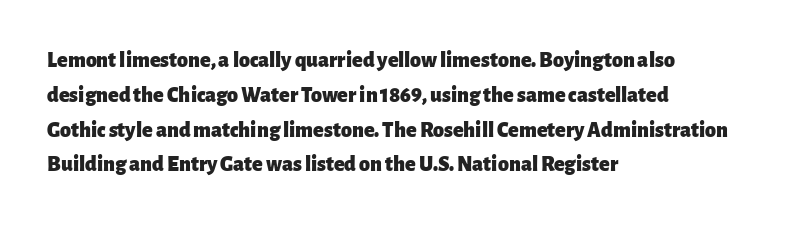
{"italic": "no", "bold": "yes", "underline": "no", "align": "left", "line_spacing": "normal", "line_spacing_ratio": 1.58, "letter_spacing": "normal", "letter_spacing_em": 0.0, "glyph_px": 22}
